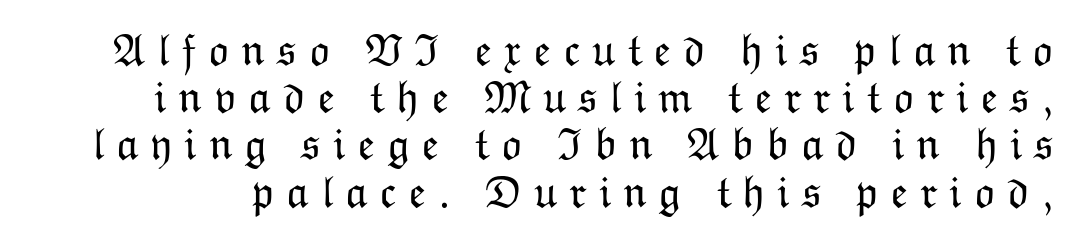
{"italic": "no", "bold": "no", "weight": "light", "width": "normal", "stroke_contrast": "low", "x_height": "medium", "monospaced": "no", "underline": "no", "line_spacing": "tight", "line_spacing_ratio": 1.05, "letter_spacing": "wide", "letter_spacing_em": 0.26, "glyph_px": 45}
